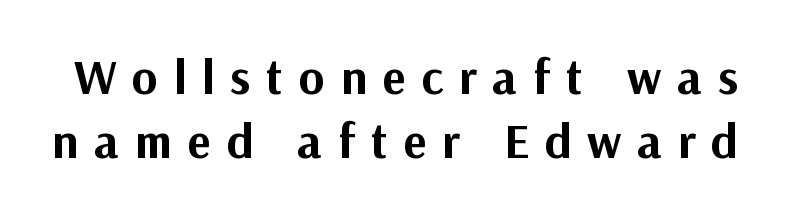
The image shows 49 px bold sans-serif type, upright; set normal line spacing (1.31x), unusually wide letter spacing (+0.32 em), not underlined; medium stroke contrast and a medium x-height.
